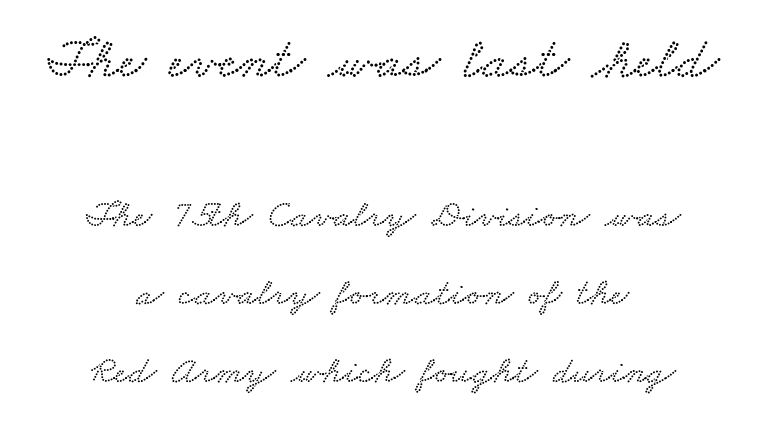
{"width": "wide", "stroke_contrast": "low", "x_height": "small", "monospaced": "no", "underline": "no", "align": "center", "line_spacing": "loose", "line_spacing_ratio": 2.0, "letter_spacing": "normal", "letter_spacing_em": 0.0, "larger_block": "first", "size_ratio": 1.49, "glyph_px": 58}
